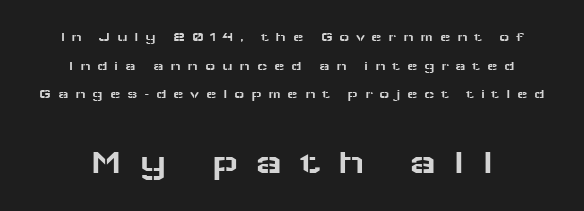
The image shows 36 px wide sans-serif type, upright; set centered, loose line spacing (2.04x), unusually wide letter spacing (+0.46 em), not underlined; the second (bottom) block is 2.57x larger; low stroke contrast and a medium x-height.
